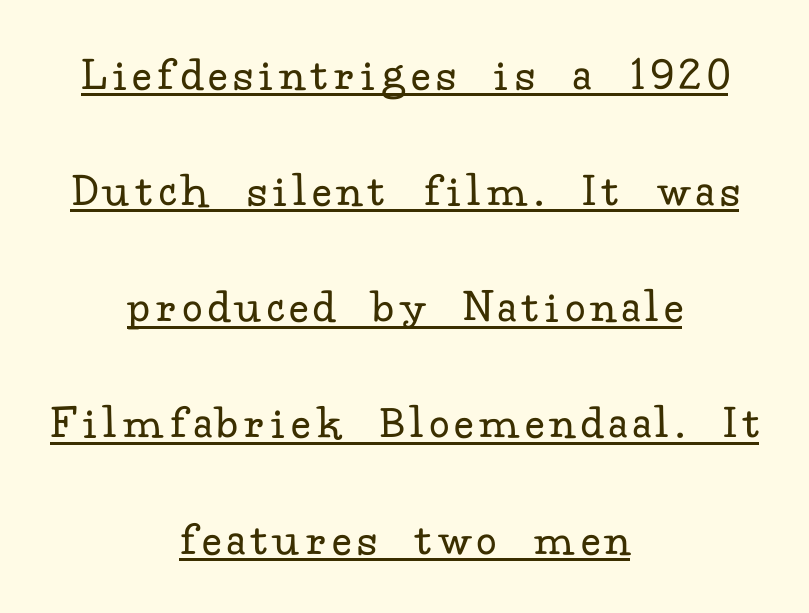
Q: Is the text bold? A: No.
Q: Is the text italic (slanted)? A: No, it is upright.
Q: Is the typeface a serif or a sans-serif typeface? A: Serif.
Q: Is the text underlined? A: Yes.
Q: How is the paragraph aligned? A: Centered.
Q: Is the spacing between lines tight, normal or loose? A: Loose.
Q: Width (condensed, normal, or wide)? A: Normal.
Q: Stroke contrast? A: Low.
Q: x-height? A: Small.
Q: Monospaced? A: No.
